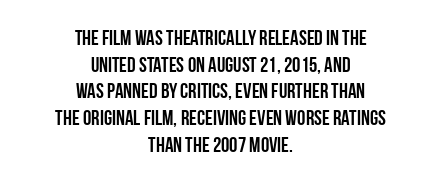
Upright lettering throughout. Leading matches the norm, producing a regular column. The lines in this sample share a center point and differ in where they start and stop. The space directly below the letters is spotless.
